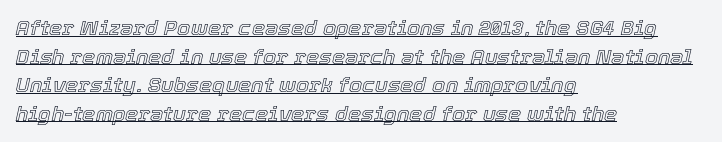
Q: Is the text italic (slanted)? A: Yes, it leans right by about 12 degrees.
Q: Is the text underlined? A: Yes.
Q: How is the paragraph aligned? A: Left-aligned.
Q: Is the spacing between letters normal or unusually wide? A: Normal.
Q: Is the spacing between lines tight, normal or loose? A: Normal.
